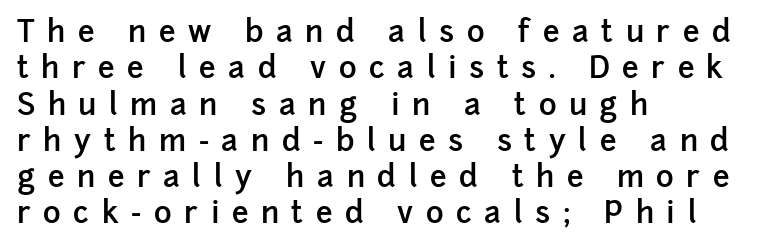
Q: Is the text bold? A: Semi-bold.
Q: Is the text italic (slanted)? A: No, it is upright.
Q: Is the typeface a serif or a sans-serif typeface? A: Sans-serif.
Q: Is the text underlined? A: No.
Q: How is the paragraph aligned? A: Left-aligned.
Q: Is the spacing between letters normal or unusually wide? A: Unusually wide.
Q: Width (condensed, normal, or wide)? A: Normal.
Q: Stroke contrast? A: Low.
Q: x-height? A: Medium.
Q: Monospaced? A: No.
